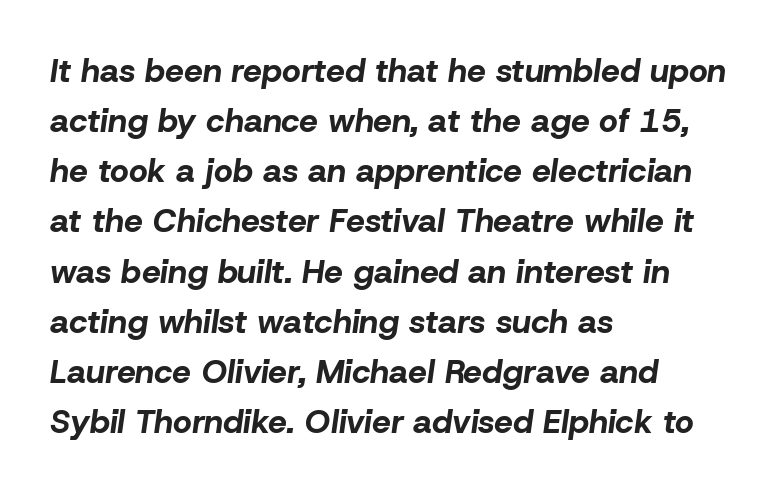
Between one letter and the next there's only the usual sliver of space. In terms of posture, this sample is oblique. The leading is moderate, giving the passage an even texture. The rag falls on the right side of this text block.
